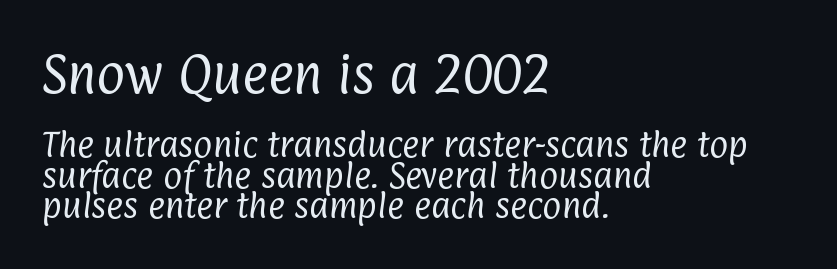
{"serif": "no", "bold": "no", "weight": "regular", "width": "condensed", "stroke_contrast": "low", "x_height": "medium", "monospaced": "no", "underline": "no", "align": "left", "line_spacing": "tight", "line_spacing_ratio": 1.05, "letter_spacing": "normal", "letter_spacing_em": 0.0, "larger_block": "first", "size_ratio": 1.52, "glyph_px": 44}
